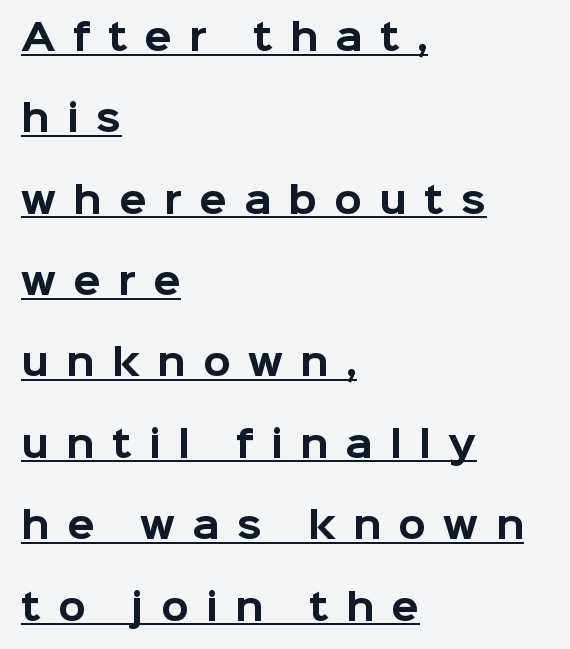
The rendering anchors every line to the left-hand side. Characters remain perfectly vertical along every line. To sum up the face: it is a sans, with no serifs. Honestly, the rows look like they've been pulled way apart.
